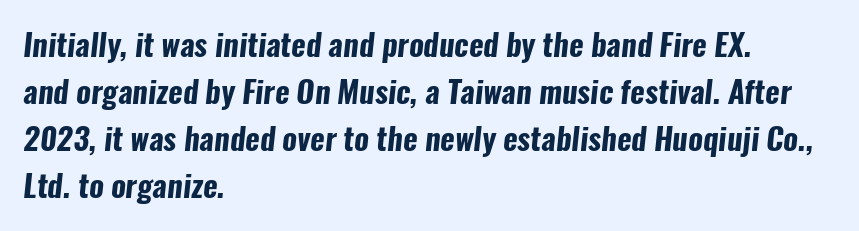
Descenders hang freely into open space. You could not count columns in this text — the font is proportionally spaced. In terms of weight, the rendering is a true, heavy bold. Serif or sans? Sans — the stroke terminals are bare.
